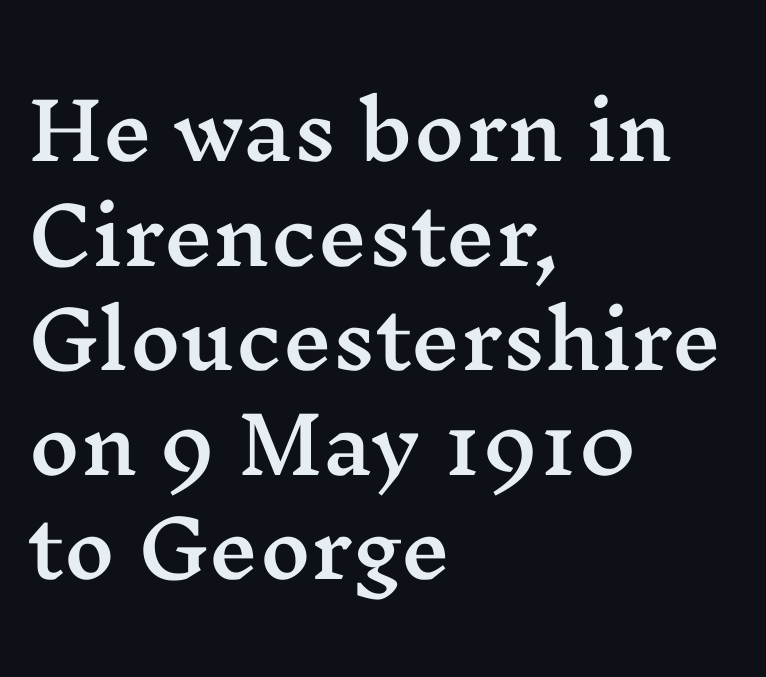
The image shows 78 px wide serif type, upright; set left-aligned, normal line spacing (1.34x), normal letter spacing, not underlined; medium stroke contrast and a medium x-height.
